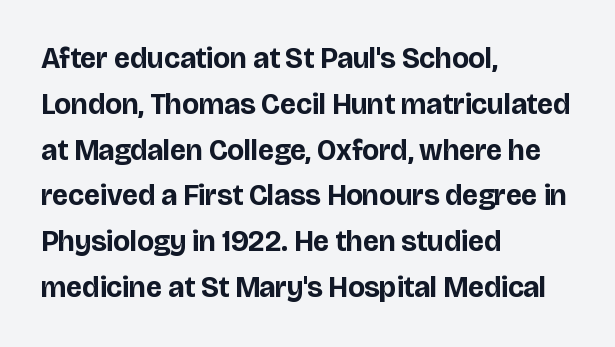
Q: Is the text bold? A: Yes.
Q: Is the text italic (slanted)? A: No, it is upright.
Q: Is the typeface a serif or a sans-serif typeface? A: Sans-serif.
Q: Is the text underlined? A: No.
Q: How is the paragraph aligned? A: Left-aligned.
Q: Is the spacing between letters normal or unusually wide? A: Normal.
Q: Is the spacing between lines tight, normal or loose? A: Normal.
Q: Width (condensed, normal, or wide)? A: Normal.
Q: Stroke contrast? A: Low.
Q: x-height? A: Large.
Q: Monospaced? A: No.
